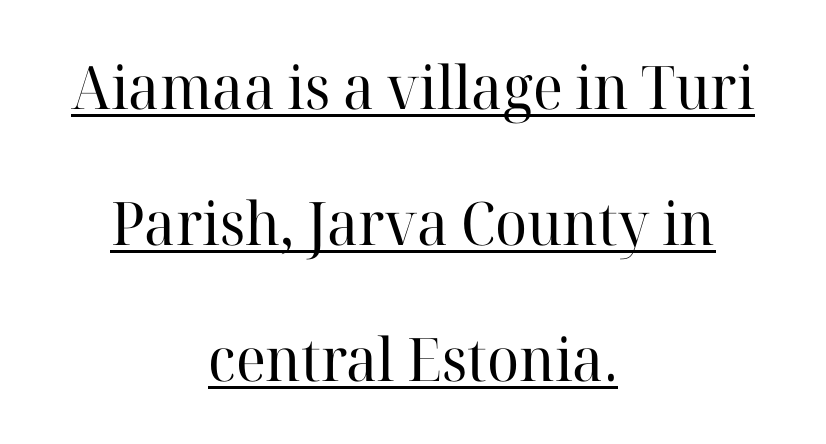
Q: Is the text bold? A: No.
Q: Is the text italic (slanted)? A: No, it is upright.
Q: Is the typeface a serif or a sans-serif typeface? A: Serif.
Q: Is the text underlined? A: Yes.
Q: How is the paragraph aligned? A: Centered.
Q: Is the spacing between letters normal or unusually wide? A: Normal.
Q: Is the spacing between lines tight, normal or loose? A: Loose.
Q: Width (condensed, normal, or wide)? A: Normal.
Q: Stroke contrast? A: High.
Q: x-height? A: Medium.
Q: Monospaced? A: No.
